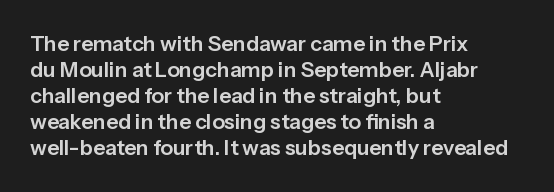
Q: Is the text italic (slanted)? A: No, it is upright.
Q: Is the text underlined? A: No.
Q: How is the paragraph aligned? A: Left-aligned.
Q: Is the spacing between letters normal or unusually wide? A: Normal.
